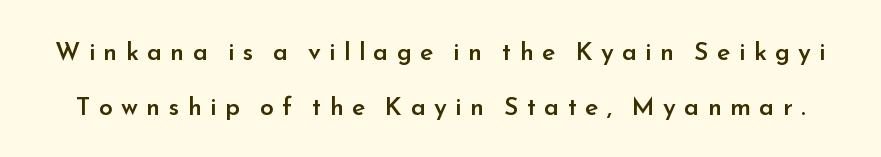
The image shows 25 px text type, upright; set loose line spacing (2.2x), unusually wide letter spacing (+0.33 em), not underlined.
